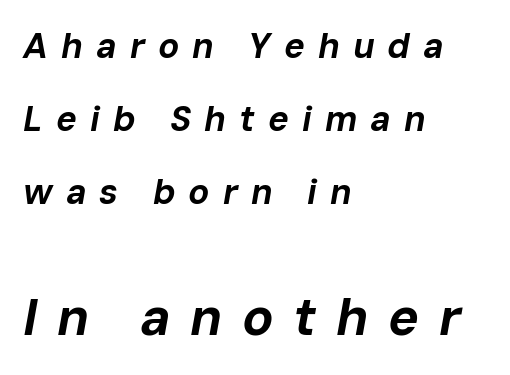
{"italic": "yes", "lean": "right", "slant_degrees": 10, "bold": "yes", "weight": "bold", "width": "normal", "stroke_contrast": "low", "x_height": "medium", "monospaced": "no", "underline": "no", "align": "left", "line_spacing": "loose", "line_spacing_ratio": 2.08, "letter_spacing": "wide", "letter_spacing_em": 0.37, "larger_block": "second", "size_ratio": 1.49, "glyph_px": 52}
